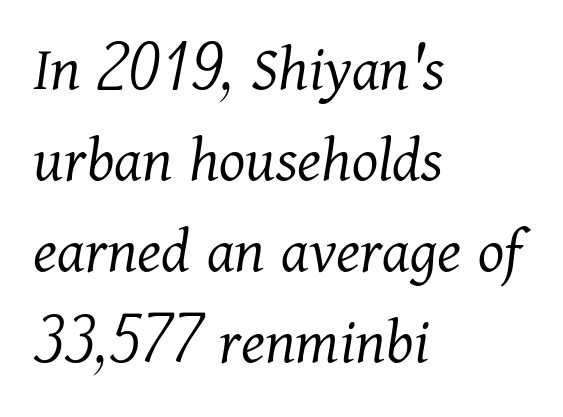
A typesetter would call this proportional, since set widths differ per character. Notice how the passage keeps a crisp vertical edge on the left only. Vertical stems look standard width or narrower in stroke. The foot of each line stays bare and open.
